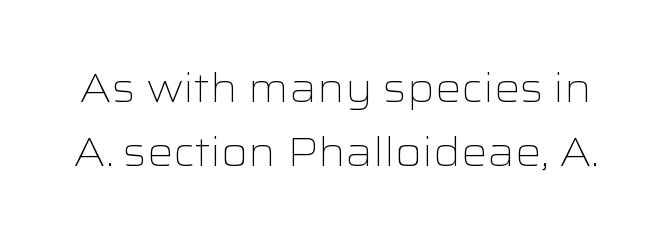
The typography opts for an upright posture over an oblique one. The horizontal fit of the characters is conventional and even. The block of text has a typical density, with ordinary space between rows. Heaviness? Minimal to ordinary, like unemphasized prose.
